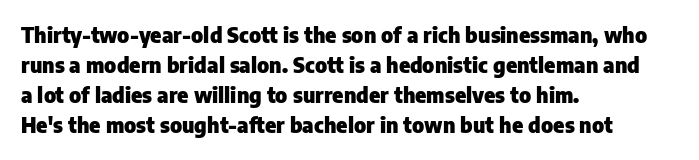
The font's upright variant was chosen for this text. These lines keep a tight, regular rhythm from letter to letter. Notice how thick the strokes are: this is what a full bold looks like. These lines sit exactly where default settings would place them.
